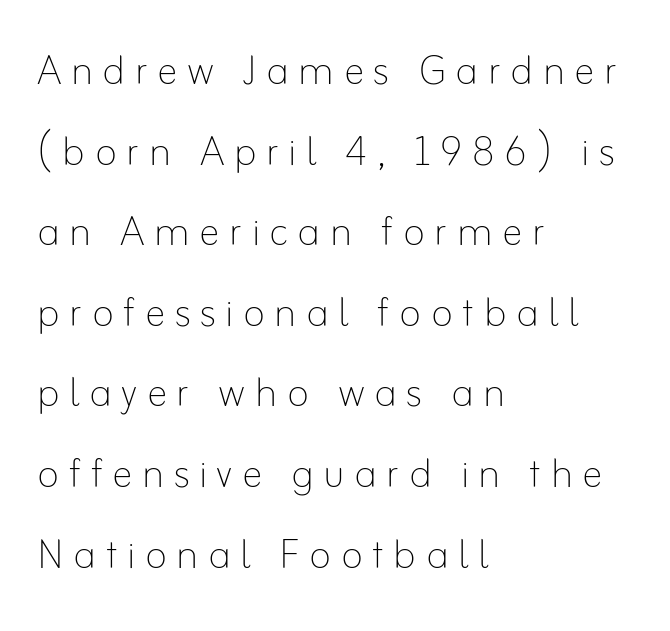
A roman cut, with each character standing at attention. The rendering uses a moderate line-height, typical for paragraphs. Think of a printed novel: that variable character pitch is what you see here. Summary of weight: not heavy and not bold.
